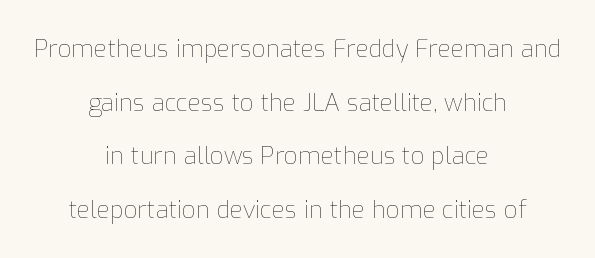
Q: Is the text bold? A: No.
Q: Is the text italic (slanted)? A: No, it is upright.
Q: Is the text underlined? A: No.
Q: How is the paragraph aligned? A: Centered.
Q: Is the spacing between letters normal or unusually wide? A: Normal.
Q: Is the spacing between lines tight, normal or loose? A: Loose.
